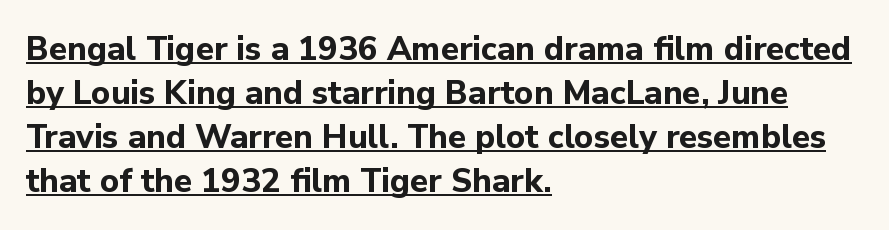
You could not count columns in this text — the font is proportionally spaced. The strokes are fattened all the way to bold. Honestly, the underline is the first thing you notice here. Leading matches the norm, producing a regular column.
